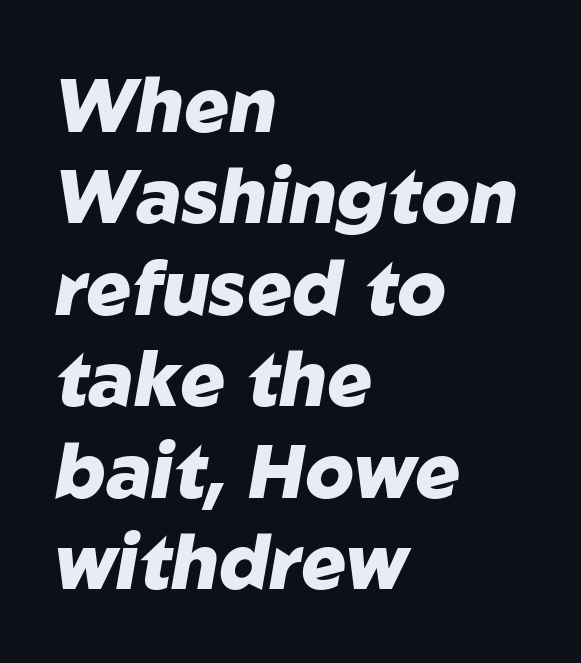
In terms of posture, this sample is oblique. Decoration check: the copy has no underline. The letters advance in unequal steps, a hallmark of proportional type. These lines are set flush left with a ragged right edge. Heavy-handed strokes throughout: this text is bold. How are the letters spaced? Ordinarily, with no added tracking.
